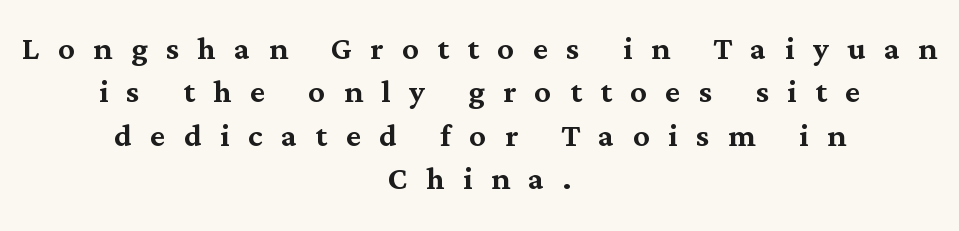
Q: Is the text italic (slanted)? A: No, it is upright.
Q: Is the typeface a serif or a sans-serif typeface? A: Serif.
Q: Is the text underlined? A: No.
Q: How is the paragraph aligned? A: Centered.
Q: Is the spacing between letters normal or unusually wide? A: Unusually wide.
Q: Is the spacing between lines tight, normal or loose? A: Tight.
Q: Width (condensed, normal, or wide)? A: Normal.
Q: Stroke contrast? A: Medium.
Q: x-height? A: Medium.
Q: Monospaced? A: No.
